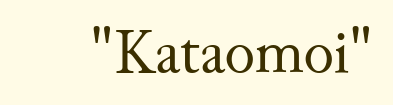
Has an underline been added? It has not. You could call the tracking neutral — neither tight nor loose. Ascenders rise straight up at ninety degrees. To sum up the face: it has serifs. The letters advance in unequal steps, a hallmark of proportional type.
